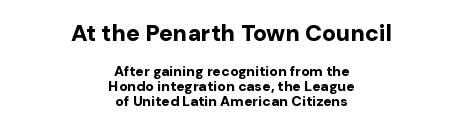
Q: Is the text bold? A: Yes.
Q: Is the text italic (slanted)? A: No, it is upright.
Q: Is the text underlined? A: No.
Q: How is the paragraph aligned? A: Centered.
Q: Is the spacing between letters normal or unusually wide? A: Normal.
Q: Is the spacing between lines tight, normal or loose? A: Tight.
Q: Which block of text is set in a larger size, the first (top) or the second (bottom)? A: The first (top) one.
